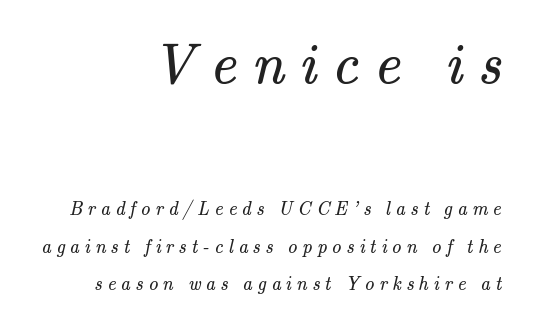
Size contrast runs from large at the top to small at the bottom. The face used here is rendered with a markedly widened letterfit. All the whitespace from short lines collects on the left. A great deal of white space separates one row of letters from the next. Nothing heavy about these letters — not bold at all.
